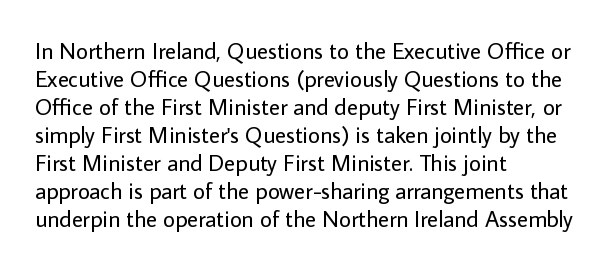
The image shows 23 px text type, upright; set left-aligned, line spacing 1.22x, normal letter spacing, not underlined.
